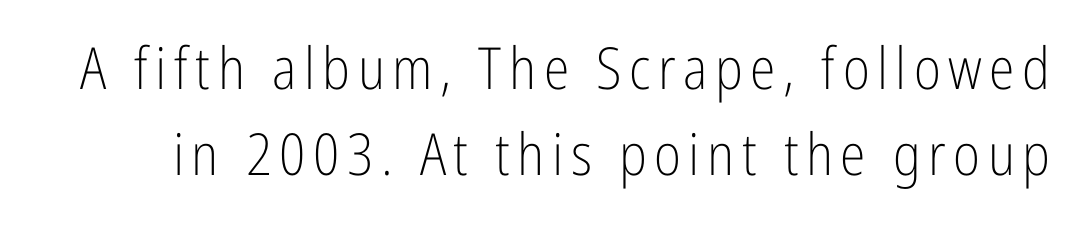
The image shows 58 px light, condensed sans-serif type, upright; set normal line spacing (1.49x), not underlined; low stroke contrast and a medium x-height.
